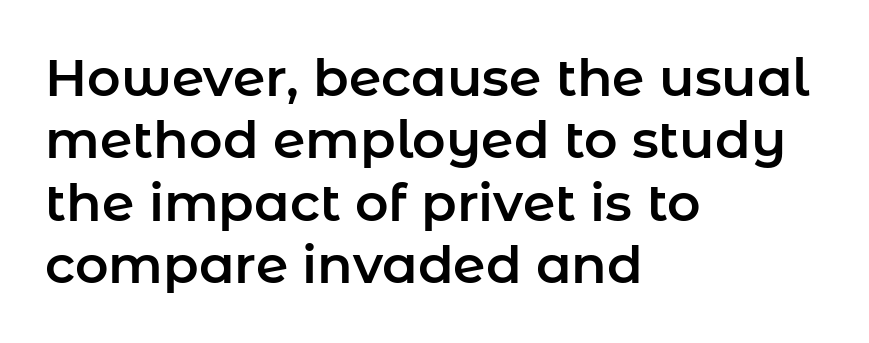
Q: Is the text italic (slanted)? A: No, it is upright.
Q: Is the typeface a serif or a sans-serif typeface? A: Sans-serif.
Q: Is the text underlined? A: No.
Q: How is the paragraph aligned? A: Left-aligned.
Q: Is the spacing between letters normal or unusually wide? A: Normal.
Q: Width (condensed, normal, or wide)? A: Normal.
Q: Stroke contrast? A: Low.
Q: x-height? A: Medium.
Q: Monospaced? A: No.
